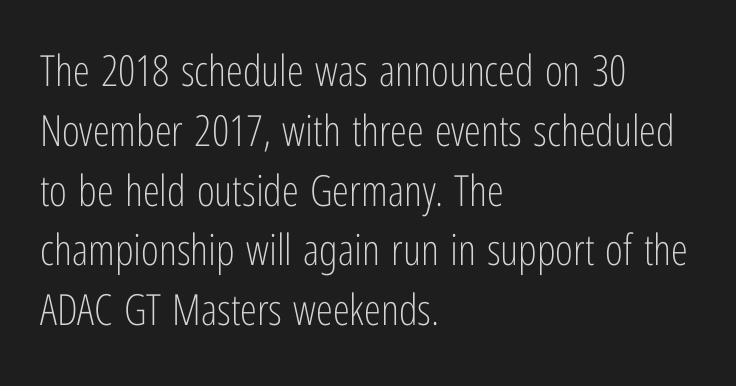
{"serif": "no", "italic": "no", "bold": "no", "weight": "light", "width": "condensed", "stroke_contrast": "low", "x_height": "medium", "monospaced": "no", "underline": "no", "align": "left", "line_spacing": "normal", "line_spacing_ratio": 1.39, "letter_spacing": "normal", "letter_spacing_em": 0.0, "glyph_px": 43}
